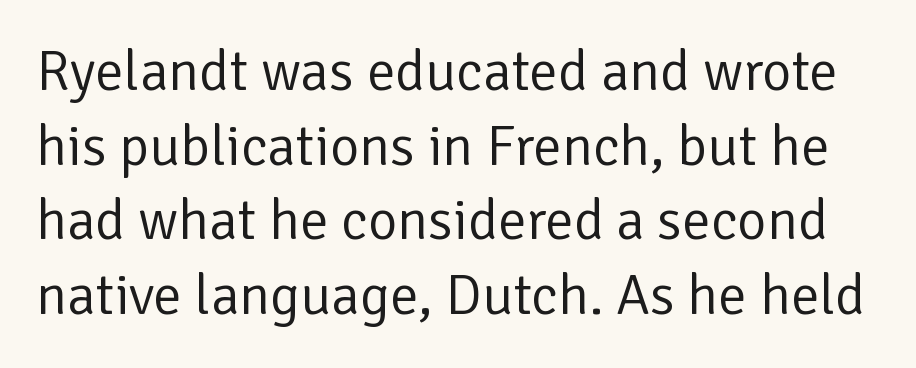
Q: Is the text bold? A: No.
Q: Is the text italic (slanted)? A: No, it is upright.
Q: Is the typeface a serif or a sans-serif typeface? A: Sans-serif.
Q: Is the text underlined? A: No.
Q: Is the spacing between letters normal or unusually wide? A: Normal.
Q: Is the spacing between lines tight, normal or loose? A: Normal.
Q: Width (condensed, normal, or wide)? A: Normal.
Q: Stroke contrast? A: Low.
Q: x-height? A: Medium.
Q: Monospaced? A: No.
